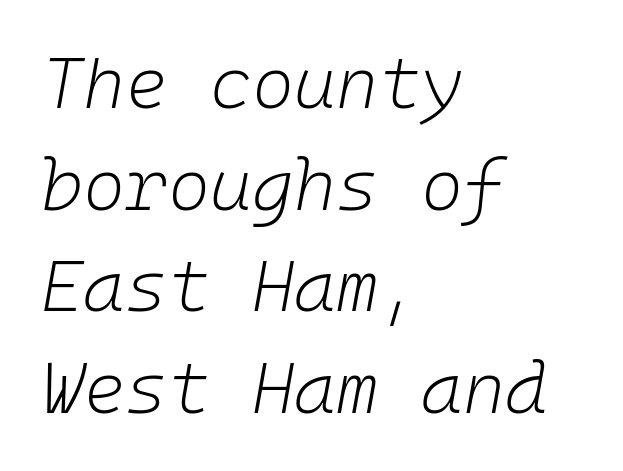
{"italic": "yes", "lean": "right", "slant_degrees": 10, "bold": "no", "weight": "light", "width": "normal", "stroke_contrast": "low", "x_height": "medium", "monospaced": "yes", "underline": "no", "align": "left", "line_spacing": "normal", "line_spacing_ratio": 1.41, "letter_spacing": "normal", "letter_spacing_em": 0.0, "glyph_px": 72}
